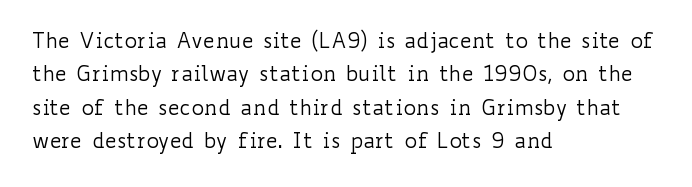
{"italic": "no", "bold": "no", "underline": "no", "align": "left", "line_spacing": "normal", "line_spacing_ratio": 1.59, "letter_spacing": "normal", "letter_spacing_em": 0.0, "glyph_px": 21}
